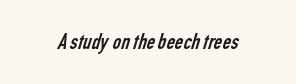
Between one letter and the next there's only the usual sliver of space. Weight: in the light-to-regular range. This rendering features lettering with no underline.
